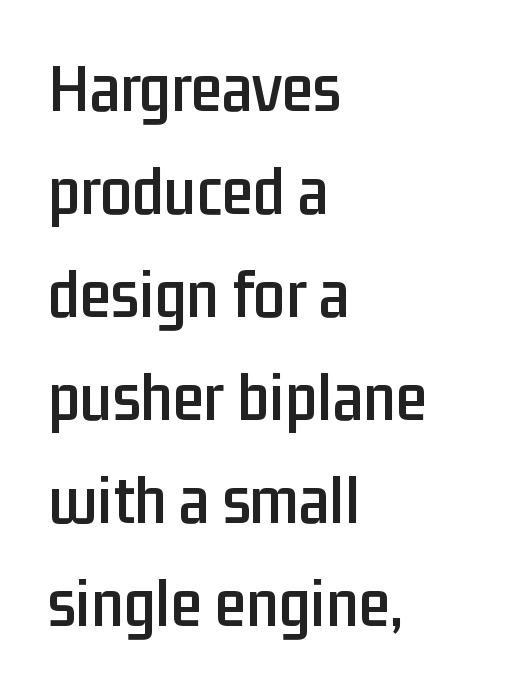
{"serif": "no", "italic": "no", "width": "condensed", "stroke_contrast": "low", "x_height": "medium", "monospaced": "no", "underline": "no", "align": "left", "line_spacing": "normal", "line_spacing_ratio": 1.45, "letter_spacing": "normal", "letter_spacing_em": 0.0, "glyph_px": 71}
